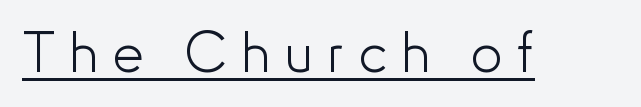
No italicization has been applied; the sample stays upright. Nothing heavy about these letters — not bold at all. Spacing between characters has been opened up far beyond the box default. You can see a thin bar hugging the bottom of the glyphs.
